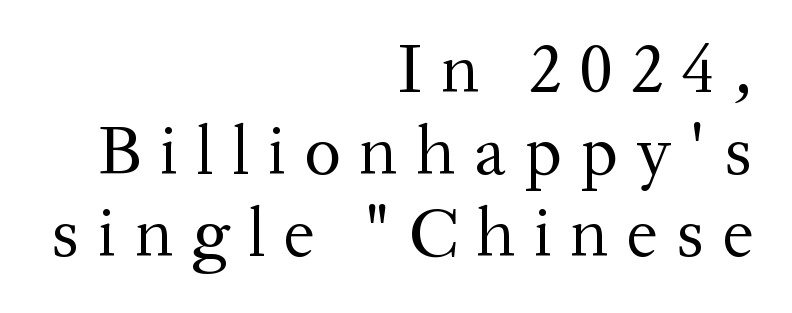
{"serif": "yes", "italic": "no", "bold": "no", "weight": "regular", "width": "normal", "stroke_contrast": "medium", "x_height": "medium", "monospaced": "no", "underline": "no", "align": "right", "line_spacing_ratio": 1.17, "letter_spacing": "wide", "letter_spacing_em": 0.26, "glyph_px": 70}
